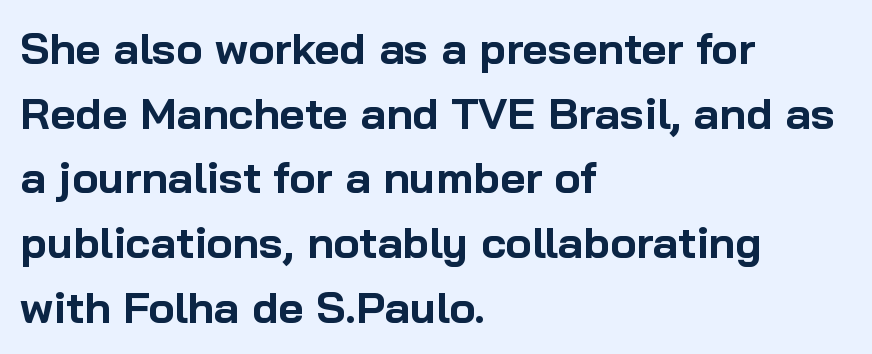
Q: Is the text bold? A: Yes.
Q: Is the text italic (slanted)? A: No, it is upright.
Q: Is the typeface a serif or a sans-serif typeface? A: Sans-serif.
Q: Is the text underlined? A: No.
Q: How is the paragraph aligned? A: Left-aligned.
Q: Is the spacing between letters normal or unusually wide? A: Normal.
Q: Is the spacing between lines tight, normal or loose? A: Normal.
Q: Width (condensed, normal, or wide)? A: Normal.
Q: Stroke contrast? A: Low.
Q: x-height? A: Medium.
Q: Monospaced? A: No.
